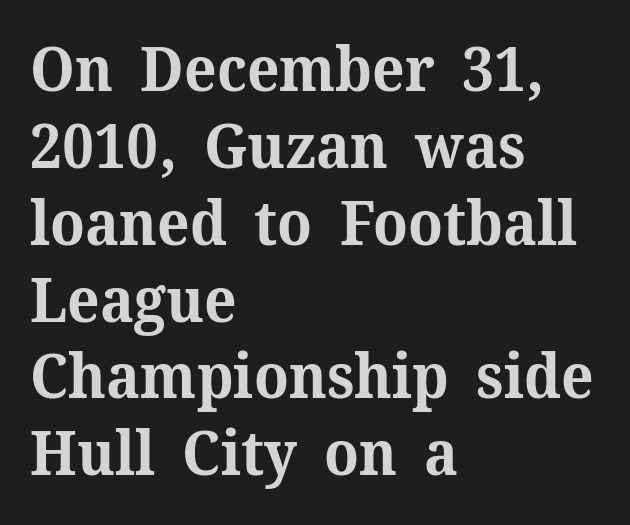
{"serif": "yes", "italic": "no", "bold": "yes", "weight": "bold", "width": "normal", "stroke_contrast": "medium", "x_height": "medium", "monospaced": "no", "underline": "no", "align": "left", "line_spacing": "normal", "line_spacing_ratio": 1.26, "letter_spacing": "normal", "letter_spacing_em": 0.0, "glyph_px": 61}
